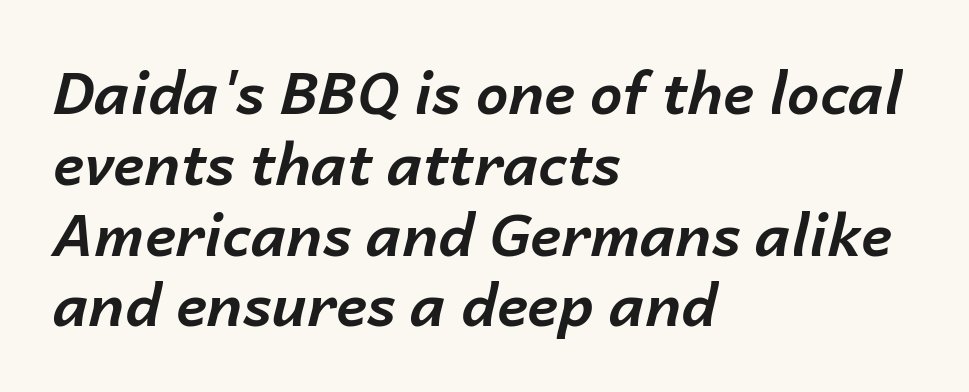
Here the designer chose a conventional face with non-uniform glyph widths. Style check: oblique. Caption: bold face, heavy strokes. Nobody touched the tracking dial on this one.
